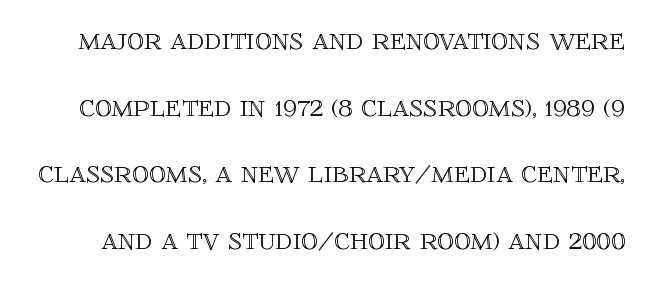
{"italic": "no", "width": "normal", "x_height": "large", "monospaced": "no", "underline": "no", "line_spacing": "loose", "line_spacing_ratio": 2.02, "letter_spacing": "normal", "letter_spacing_em": 0.0, "glyph_px": 33}
